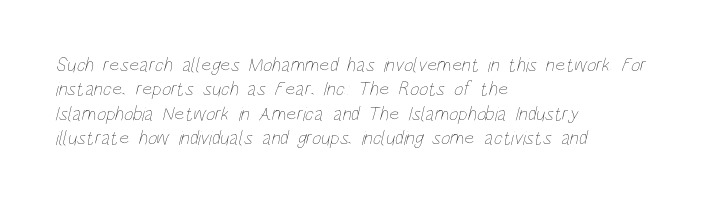
{"bold": "no", "underline": "no", "align": "left", "line_spacing_ratio": 1.22, "letter_spacing": "normal", "letter_spacing_em": 0.0, "glyph_px": 20}
